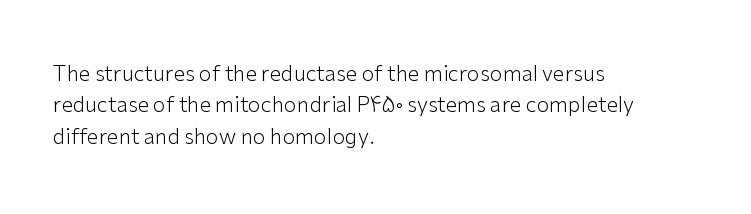
{"italic": "no", "bold": "no", "underline": "no", "align": "left", "line_spacing": "normal", "line_spacing_ratio": 1.49, "letter_spacing": "normal", "letter_spacing_em": 0.0, "glyph_px": 21}
